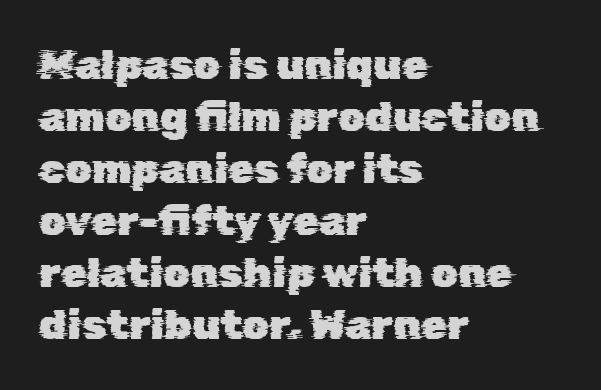
Left-aligned paragraph, ragged on the right. The designer went with a sans here, leaving each stem footless. No extra tracking has been applied to these lines. Here the designer chose a conventional face with non-uniform glyph widths.
